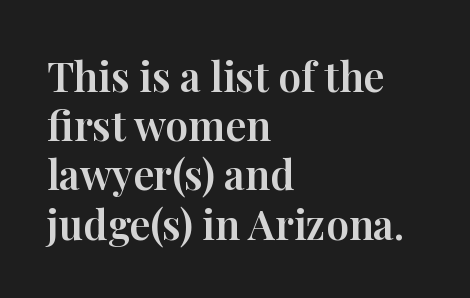
{"serif": "yes", "italic": "no", "width": "normal", "stroke_contrast": "high", "x_height": "medium", "monospaced": "no", "underline": "no", "align": "left", "line_spacing_ratio": 1.2, "letter_spacing": "normal", "letter_spacing_em": 0.0, "glyph_px": 41}
